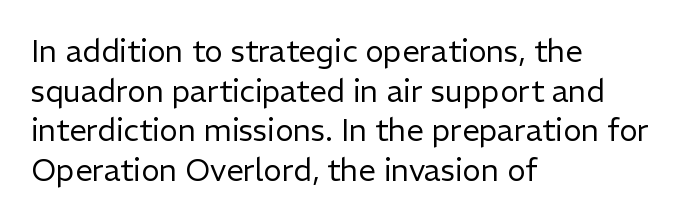
{"serif": "no", "italic": "no", "bold": "no", "weight": "regular", "width": "normal", "stroke_contrast": "low", "x_height": "medium", "monospaced": "no", "underline": "no", "align": "left", "line_spacing": "normal", "line_spacing_ratio": 1.28, "letter_spacing": "normal", "letter_spacing_em": 0.0, "glyph_px": 31}
